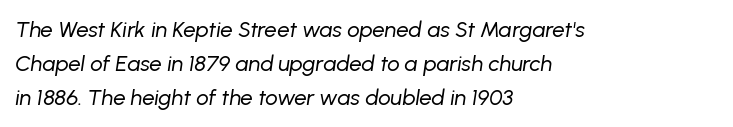
The strokes are not fattened; the text isn't bold. Nobody touched the tracking dial on this one. This block has exactly the height ordinary leading produces. Style check: oblique. Reading down the block, your eye returns to a fixed left position each line. Honestly, there is no underline to notice here at all.
